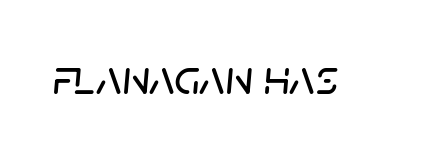
{"italic": "yes", "lean": "right", "slant_degrees": 5, "width": "normal", "stroke_contrast": "low", "x_height": "large", "monospaced": "no", "underline": "no", "letter_spacing": "normal", "letter_spacing_em": 0.0, "glyph_px": 49}
